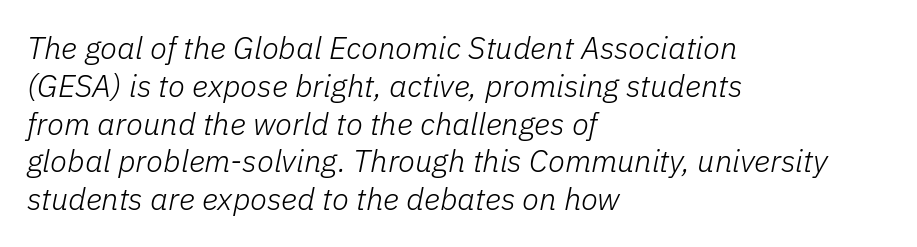
The image shows 31 px light type, italic (leaning right); set left-aligned, line spacing 1.22x, normal letter spacing, not underlined; low stroke contrast and a medium x-height.
